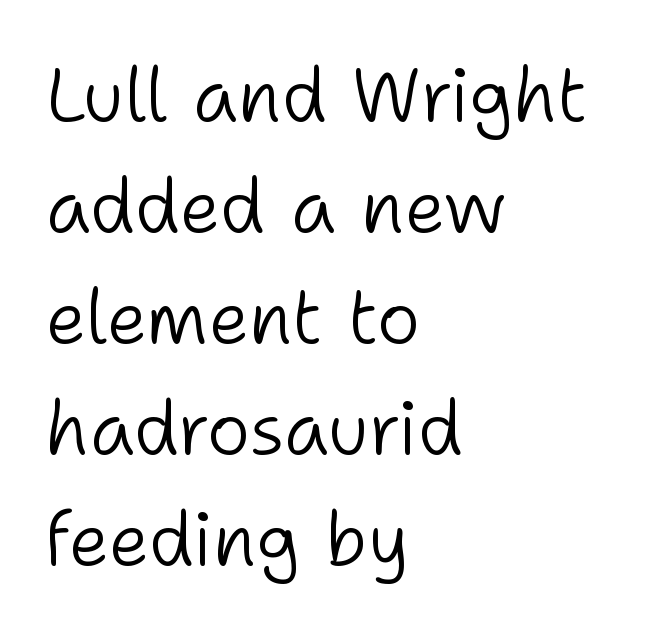
Italic? Not at all — the glyphs are vertical. Quick note: interline space is typical. Honestly, the letter spacing is just normal — you wouldn't notice it. These lines are rendered in a variable-pitch font. The glyphs are unaccompanied by any horizontal stroke below them. Horizontally, the lines are justified to the leading edge only.
